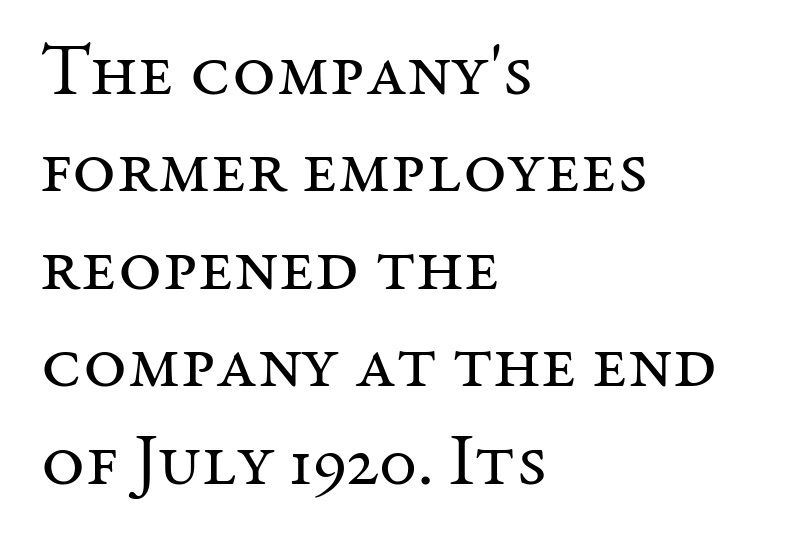
Ink coverage per letter is moderate at most. Tracking value appears to be zero — textbook default spacing. Line starts are locked; line ends wander. Are there feet on the stems? There are — it's a serif.
